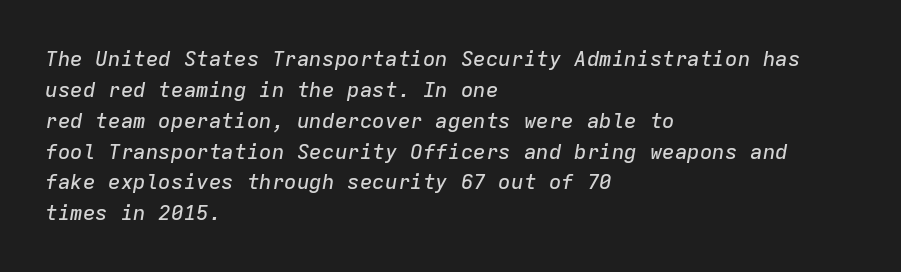
The image shows 21 px text type, italic (leaning right); set left-aligned, normal line spacing (1.47x), normal letter spacing, not underlined.
